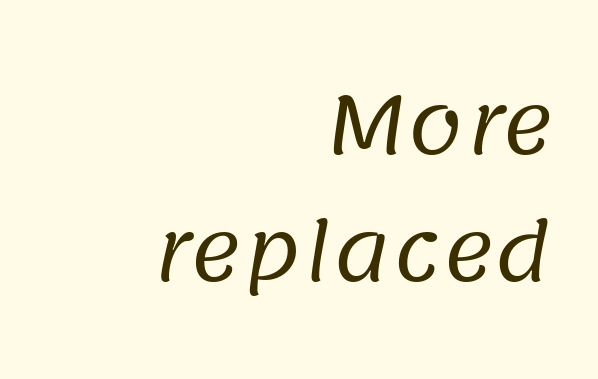
The image shows 80 px regular-weight sans-serif type; set right-aligned, normal line spacing (1.59x), normal letter spacing, not underlined; low stroke contrast and a large x-height.
